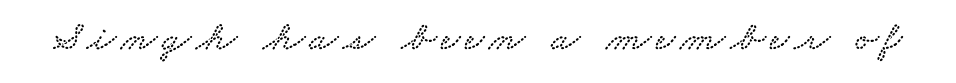
This sample has the flowing, uneven cadence of proportional lettering. Quick note: underline off. Unlike a clean sans, this face finishes its strokes with serifs.
